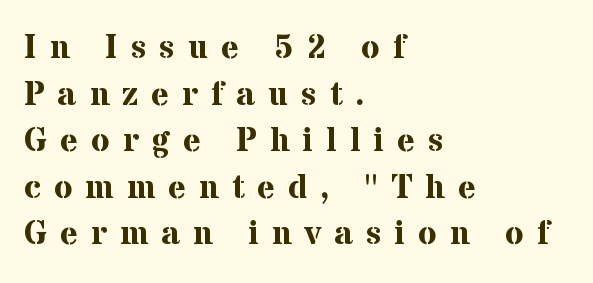
{"serif": "yes", "italic": "no", "bold": "yes", "weight": "bold", "width": "normal", "stroke_contrast": "medium", "x_height": "medium", "monospaced": "no", "underline": "no", "align": "left", "line_spacing": "normal", "line_spacing_ratio": 1.37, "letter_spacing": "wide", "letter_spacing_em": 0.38, "glyph_px": 34}
